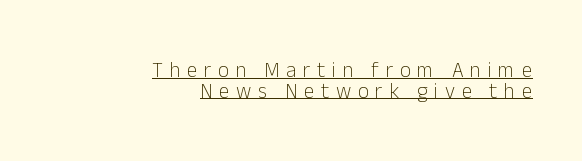
The face used here is rendered with a markedly widened letterfit. Leading is clearly below the norm, producing a dense column. The ragged edge is on the left, which tells us the setting is flush right. This rendering features underlined lettering.
